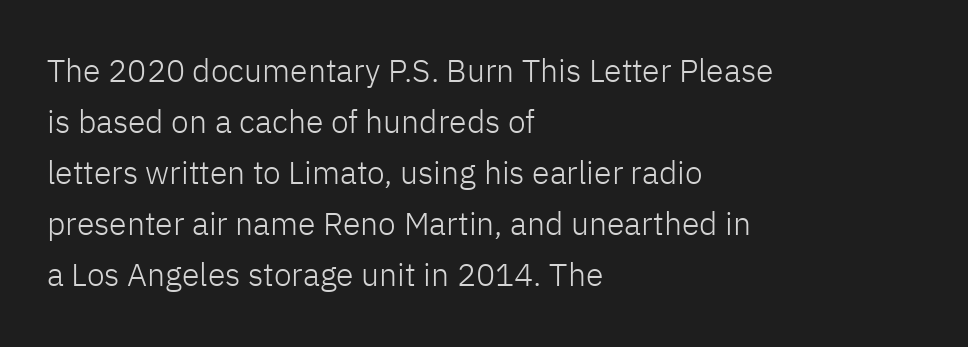
{"serif": "no", "italic": "no", "bold": "no", "weight": "light", "width": "normal", "stroke_contrast": "low", "x_height": "medium", "monospaced": "no", "underline": "no", "align": "left", "line_spacing": "normal", "line_spacing_ratio": 1.59, "letter_spacing": "normal", "letter_spacing_em": 0.0, "glyph_px": 32}
